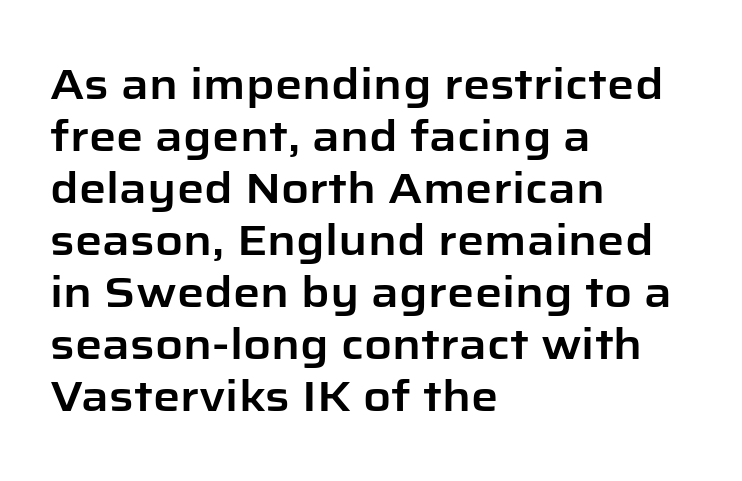
Does the lettering tilt? It doesn't — this is upright. Which margin do the lines hug? The left one — the right edge is uneven. The gaps between neighbouring characters are ordinary and unremarkable. Rule under the text: the space is simply empty.
